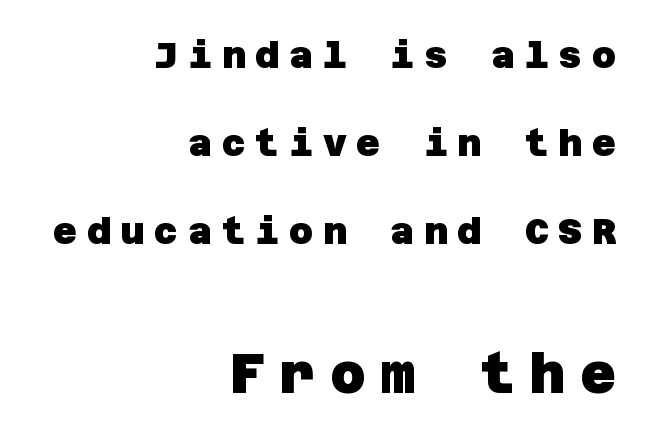
The emphasis by scale lands on block number two, below. What weight is shown? A full bold with thick strokes. The gap between lines stays unmarked. The passage is arranged like a letterhead date or caption credit — flush right. Leading: increased. The face used here is a sans, in the tradition of grotesques and geometrics.
